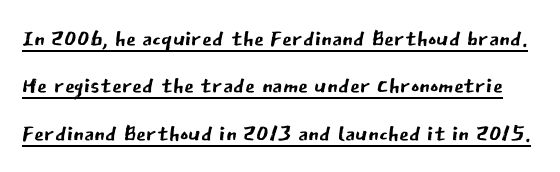
Q: Is the text bold? A: No.
Q: Is the text italic (slanted)? A: No, it is upright.
Q: Is the typeface a serif or a sans-serif typeface? A: Sans-serif.
Q: Is the text underlined? A: Yes.
Q: Is the spacing between letters normal or unusually wide? A: Normal.
Q: Is the spacing between lines tight, normal or loose? A: Normal.
Q: Width (condensed, normal, or wide)? A: Normal.
Q: Stroke contrast? A: Low.
Q: x-height? A: Medium.
Q: Monospaced? A: No.
